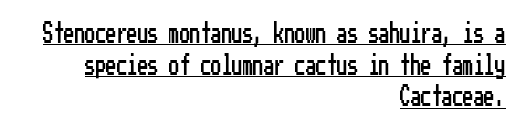
A typesetter would mark this as roman, not italic. What stands out about the letter spacing? Nothing — it is the standard amount. Teacher's note: observe the even right margin — that is flush-right alignment. The rows are spaced the way most documents space them. The string is rendered with underlining switched on.
